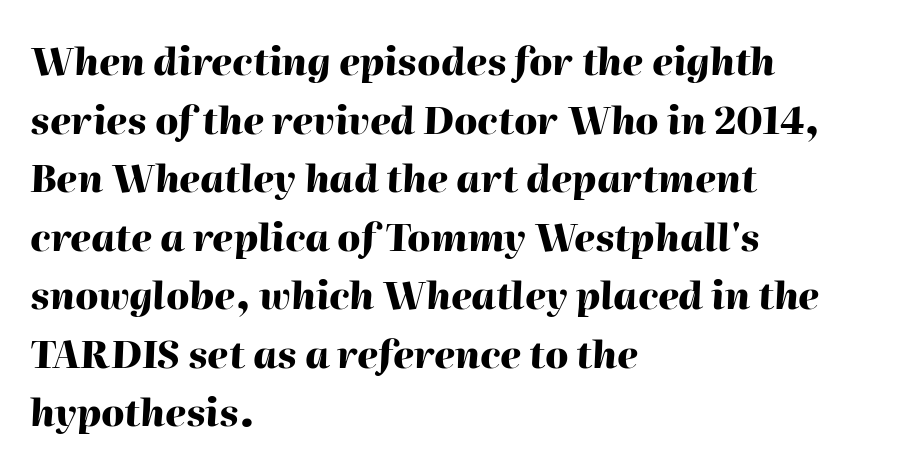
The rag falls on the right side of this text block. This sample has the flowing, uneven cadence of proportional lettering. Underline: absent. Observe the ordinary spacing: letters are neighbours, not strangers. The space between consecutive lines is moderate.
